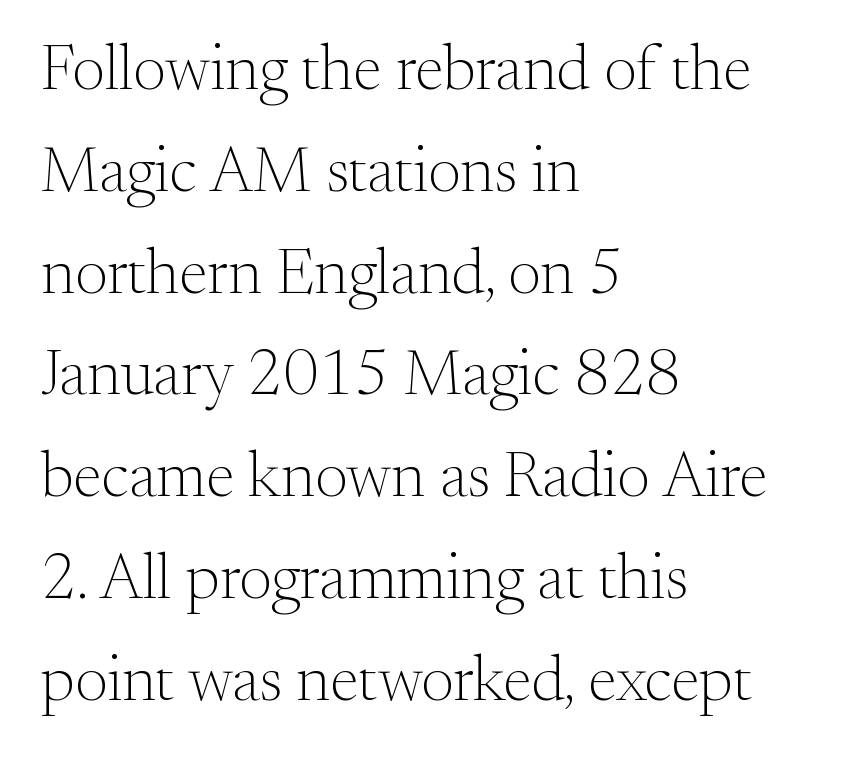
{"serif": "yes", "italic": "no", "bold": "no", "weight": "light", "width": "normal", "stroke_contrast": "medium", "x_height": "small", "monospaced": "no", "underline": "no", "align": "left", "line_spacing": "normal", "line_spacing_ratio": 1.59, "letter_spacing": "normal", "letter_spacing_em": 0.0, "glyph_px": 64}
